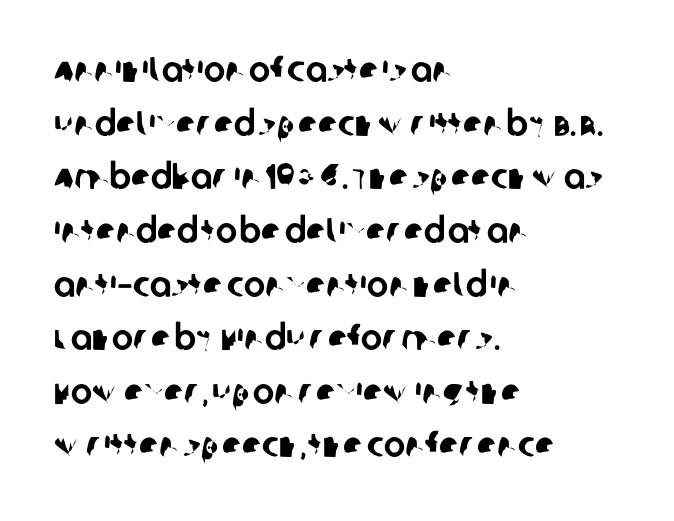
The paragraph shown leans on its left margin. Successive baselines arrive at the customary interval. These lines are composed in type without serifs. The face used here is proportionally spaced, like ordinary book or web type. The type is set solid horizontally, with unmodified tracking.
